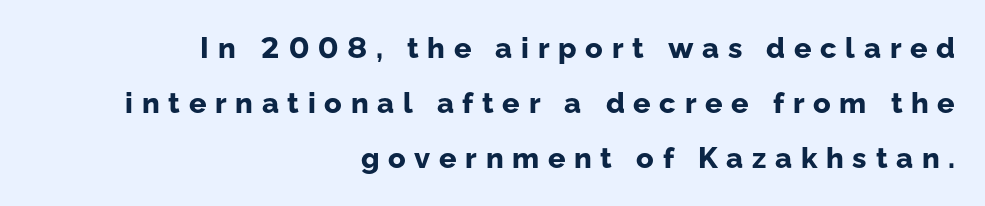
The image shows 29 px bold sans-serif type, upright; set right-aligned, loose line spacing (1.9x), unusually wide letter spacing (+0.3 em), not underlined; low stroke contrast and a medium x-height.
